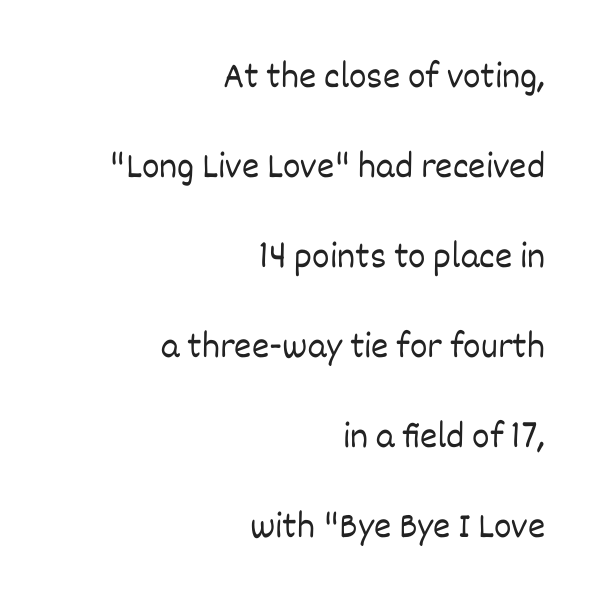
{"italic": "no", "bold": "no", "weight": "light", "width": "normal", "stroke_contrast": "low", "x_height": "large", "monospaced": "no", "underline": "no", "align": "right", "line_spacing": "loose", "line_spacing_ratio": 2.43, "letter_spacing": "normal", "letter_spacing_em": 0.0, "glyph_px": 37}
